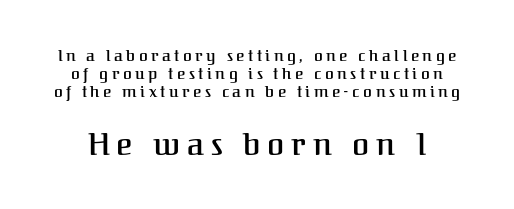
Q: Is the text italic (slanted)? A: No, it is upright.
Q: Is the typeface a serif or a sans-serif typeface? A: Serif.
Q: Is the text underlined? A: No.
Q: Is the spacing between letters normal or unusually wide? A: Unusually wide.
Q: Is the spacing between lines tight, normal or loose? A: Tight.
Q: Which block of text is set in a larger size, the first (top) or the second (bottom)? A: The second (bottom) one.
Q: Width (condensed, normal, or wide)? A: Normal.
Q: Stroke contrast? A: Medium.
Q: x-height? A: Medium.
Q: Monospaced? A: No.
